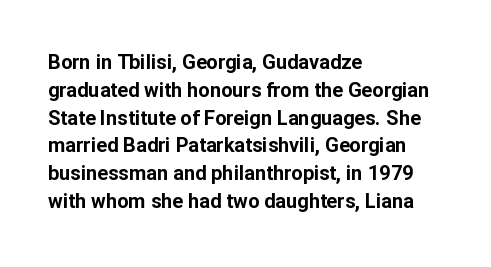
Q: Is the text bold? A: Yes.
Q: Is the text italic (slanted)? A: No, it is upright.
Q: Is the text underlined? A: No.
Q: How is the paragraph aligned? A: Left-aligned.
Q: Is the spacing between letters normal or unusually wide? A: Normal.
Q: Is the spacing between lines tight, normal or loose? A: Normal.
